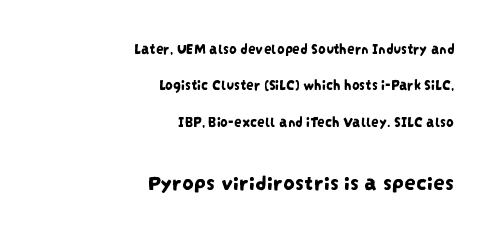
{"underline": "no", "align": "right", "line_spacing": "loose", "line_spacing_ratio": 2.42, "letter_spacing": "normal", "letter_spacing_em": 0.0, "larger_block": "second", "size_ratio": 1.53, "glyph_px": 23}
